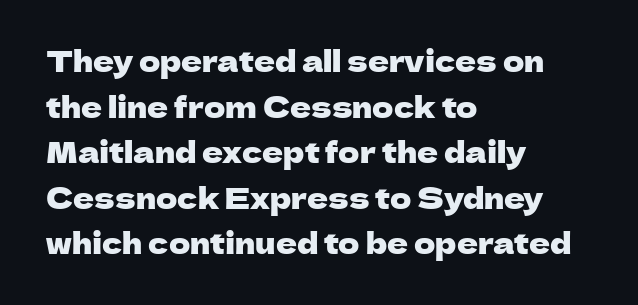
Q: Is the text italic (slanted)? A: No, it is upright.
Q: Is the typeface a serif or a sans-serif typeface? A: Sans-serif.
Q: Is the text underlined? A: No.
Q: How is the paragraph aligned? A: Left-aligned.
Q: Is the spacing between letters normal or unusually wide? A: Normal.
Q: Is the spacing between lines tight, normal or loose? A: Normal.
Q: Width (condensed, normal, or wide)? A: Normal.
Q: Stroke contrast? A: Low.
Q: x-height? A: Medium.
Q: Monospaced? A: No.
